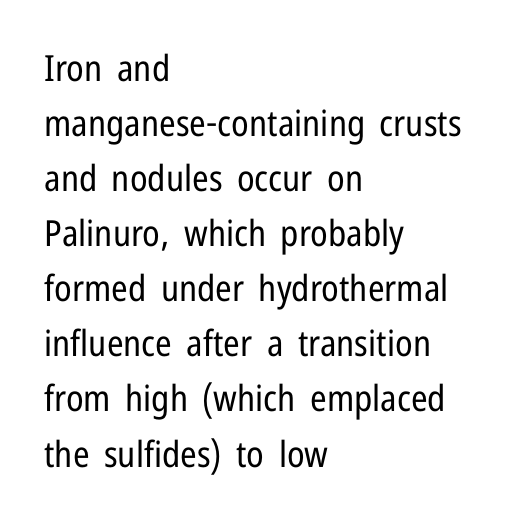
Glance below the letters and you will spot only blank space. A sans-serif font was chosen for this passage. These lines are rendered in a variable-pitch font. No extra tracking has been applied to these lines.
